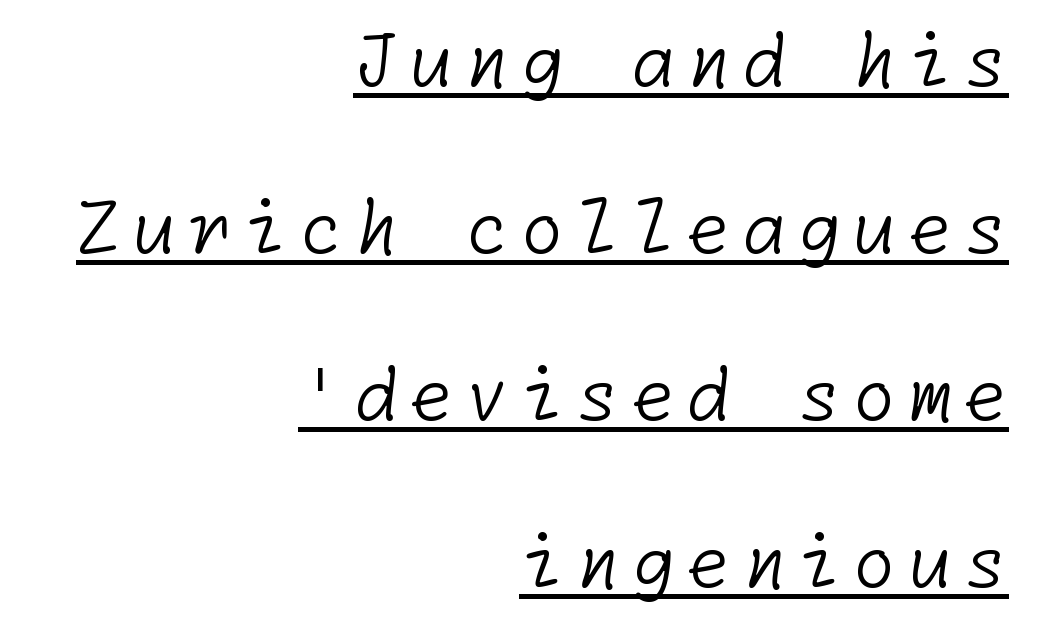
Decoration check: the copy is underlined. Each letter's strokes conclude bluntly, with no projecting serifs. Is the block centered? No — it sits flush against the right margin. Summary of vertical rhythm: relaxed, with wide interline spacing.
